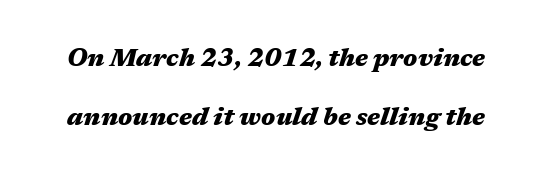
Q: Is the text bold? A: Yes.
Q: Is the text italic (slanted)? A: Yes, it leans right by about 17 degrees.
Q: Is the text underlined? A: No.
Q: Is the spacing between letters normal or unusually wide? A: Normal.
Q: Is the spacing between lines tight, normal or loose? A: Loose.
